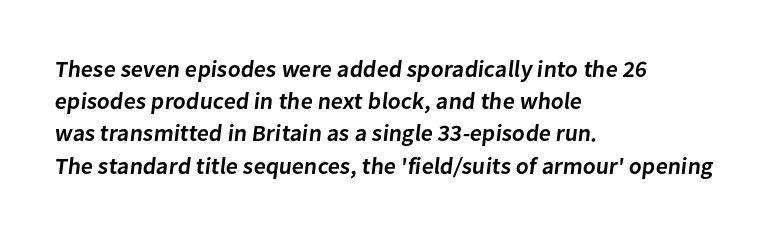
The image shows 23 px text type; set left-aligned, normal line spacing (1.4x), normal letter spacing, not underlined.
